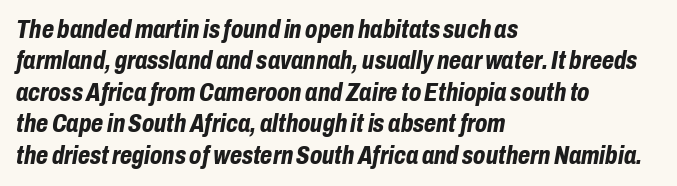
The zone under the glyphs is completely vacant. Leading: standard. Characters are canted at an angle relative to the baseline's perpendicular. Does the weight exceed regular? Yes, all the way to bold. You could call the tracking neutral — neither tight nor loose.
